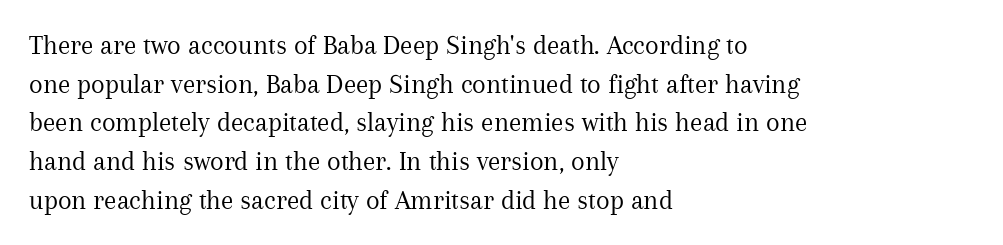
Each letter keeps its own natural width here, so spacing adapts to shape. The weight tops out at a normal text grade. A typesetter would label this face a serif. The line-height multiplier appears to be the usual default. This sample uses an upright cut, with every glyph sitting square on the baseline.
